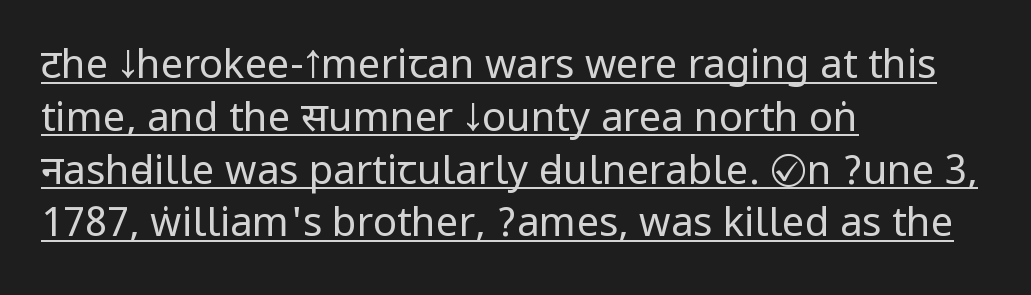
{"serif": "no", "italic": "no", "bold": "no", "weight": "regular", "width": "condensed", "stroke_contrast": "low", "underline": "yes", "align": "left", "line_spacing": "normal", "line_spacing_ratio": 1.32, "letter_spacing": "normal", "letter_spacing_em": 0.0, "glyph_px": 40}
